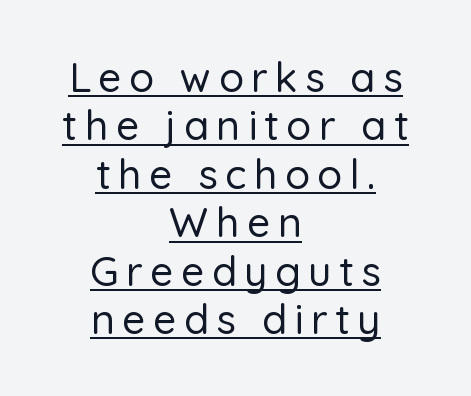
Q: Is the text italic (slanted)? A: No, it is upright.
Q: Is the typeface a serif or a sans-serif typeface? A: Sans-serif.
Q: Is the text underlined? A: Yes.
Q: How is the paragraph aligned? A: Centered.
Q: Width (condensed, normal, or wide)? A: Normal.
Q: Stroke contrast? A: Low.
Q: x-height? A: Medium.
Q: Monospaced? A: No.
